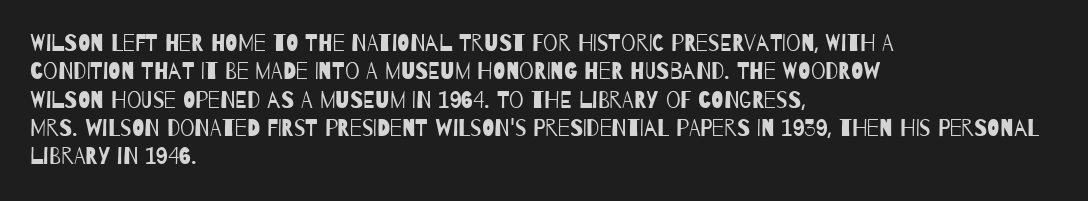
Typeset ragged right — the left edge is the straight one. Weight class: somewhere from thin through regular. Characters follow at the spacing the type designer built in. Descender tails drop into unmarked territory.
